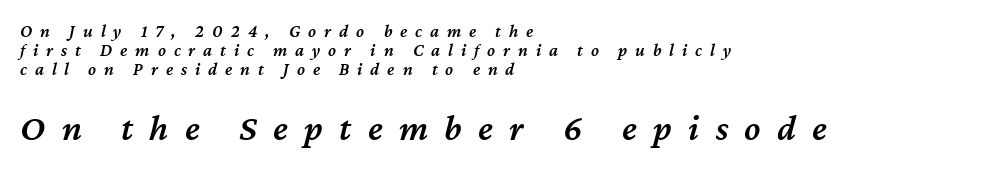
Each letter keeps its own natural width here, so spacing adapts to shape. Designer's note — italics engaged. You could only call the tracking loose — the letters float apart. Heft: intermediate — a semibold. The compositor pushed each line to the left boundary. Descenders are the only things crossing below the line.
